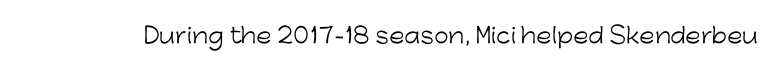
The passage shown is not underscored anywhere. The font's upright variant was chosen for this text. Stems here are at most as thick as an everyday book face. Observe the ordinary spacing: letters are neighbours, not strangers.
